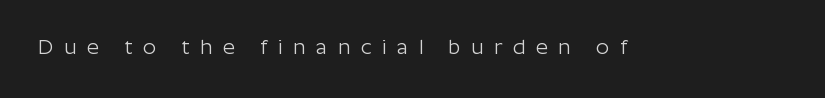
Q: Is the text bold? A: No.
Q: Is the text italic (slanted)? A: No, it is upright.
Q: Is the text underlined? A: No.
Q: Is the spacing between letters normal or unusually wide? A: Unusually wide.
